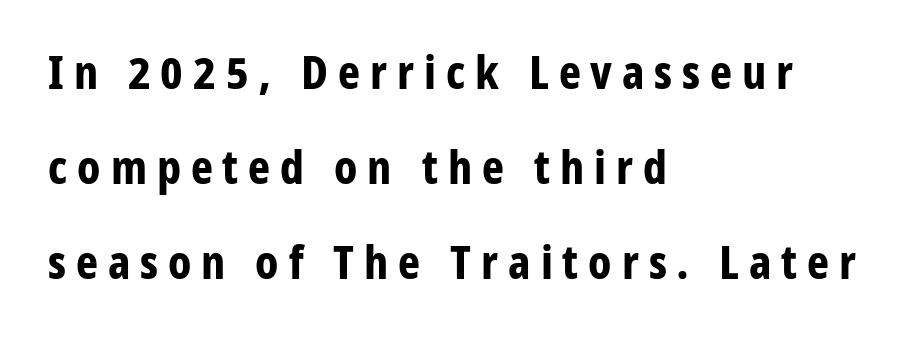
{"serif": "no", "italic": "no", "bold": "yes", "weight": "bold", "width": "condensed", "stroke_contrast": "low", "x_height": "medium", "monospaced": "no", "underline": "no", "align": "left", "line_spacing": "loose", "line_spacing_ratio": 2.02, "letter_spacing": "wide", "letter_spacing_em": 0.21, "glyph_px": 47}
